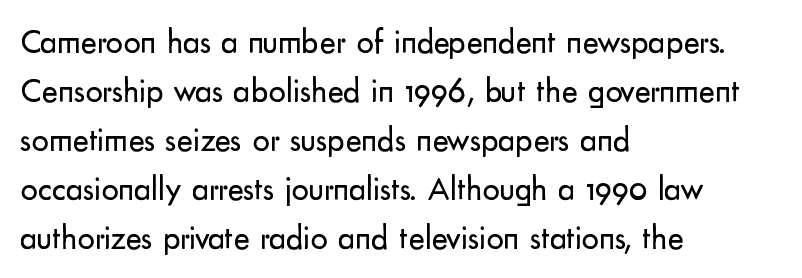
The image shows 34 px regular-weight sans-serif type, upright; set left-aligned, normal line spacing (1.44x), normal letter spacing, not underlined; low stroke contrast and a small x-height.
